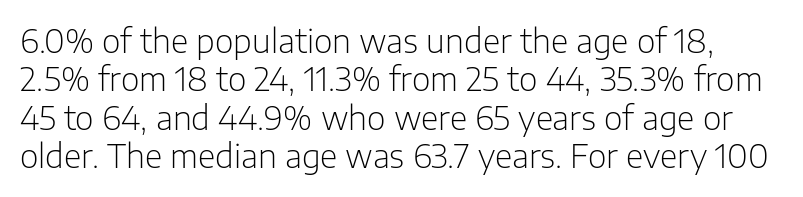
Q: Is the text bold? A: No.
Q: Is the text italic (slanted)? A: No, it is upright.
Q: Is the typeface a serif or a sans-serif typeface? A: Sans-serif.
Q: Is the text underlined? A: No.
Q: Is the spacing between letters normal or unusually wide? A: Normal.
Q: Width (condensed, normal, or wide)? A: Normal.
Q: Stroke contrast? A: Low.
Q: x-height? A: Medium.
Q: Monospaced? A: No.
